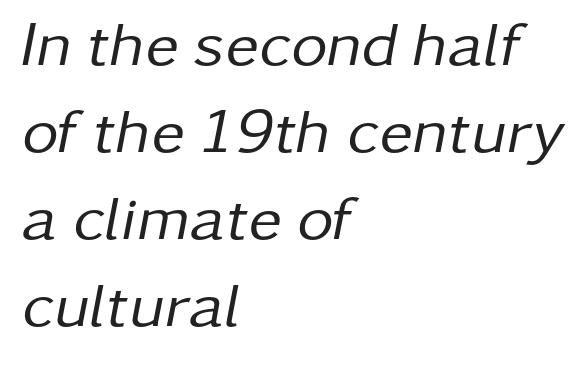
Weight class: somewhere from thin through regular. A typesetter would mark this as italic. The passage shown has conventional tracking throughout. A typesetter would call this proportional, since set widths differ per character. If you measured baseline to baseline, you'd find a middling distance. Every row of glyphs begins at an identical x-position on the left.
